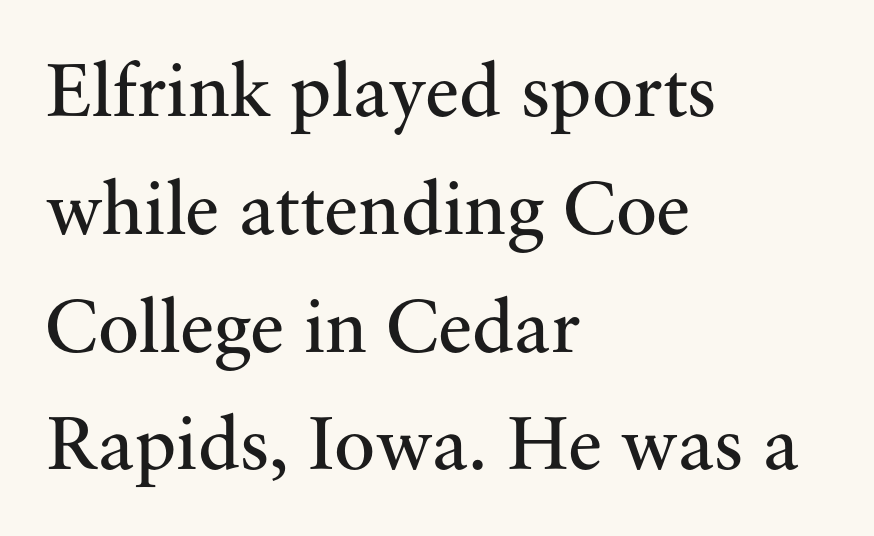
The image shows 77 px regular-weight serif type, upright; set left-aligned, normal line spacing (1.53x), normal letter spacing, not underlined; medium stroke contrast and a small x-height.
